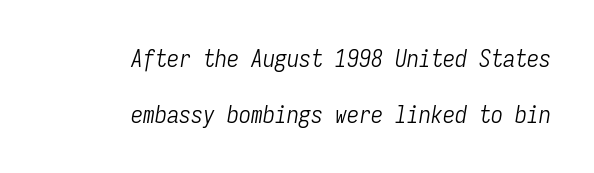
The letterforms sit at book weight or below. Rendered with sloped, italic letterforms. Caption: multi-line text, flush right, ragged left. The space directly below the letters is spotless. The horizontal fit of the characters is conventional and even.
